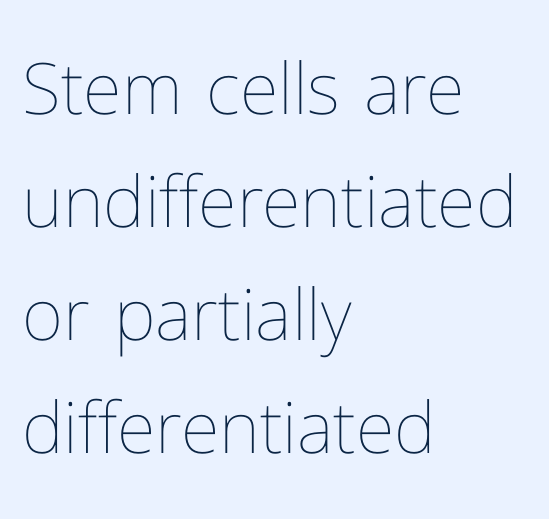
{"italic": "no", "bold": "no", "weight": "thin", "width": "normal", "stroke_contrast": "low", "x_height": "medium", "monospaced": "no", "underline": "no", "align": "left", "line_spacing": "normal", "line_spacing_ratio": 1.59, "letter_spacing": "normal", "letter_spacing_em": 0.0, "glyph_px": 71}
